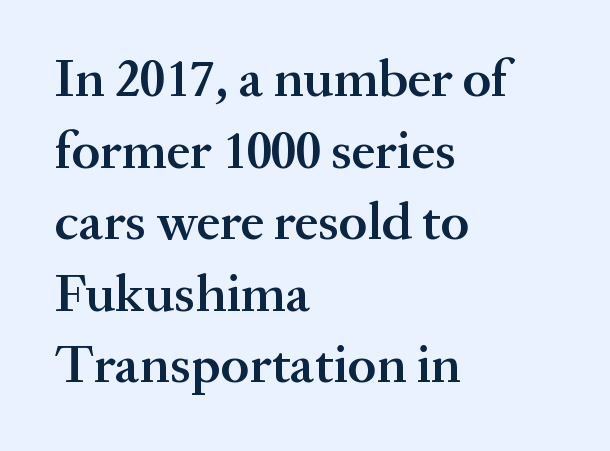
Looks like regular typesetting: each glyph gets only the width it needs. To sum up the face: it has serifs. Upright lettering throughout. Normally led — the rows are evenly, conventionally spaced. Check the space under the baseline: it is left empty. This is the in-between weight designers call semibold or demi.
